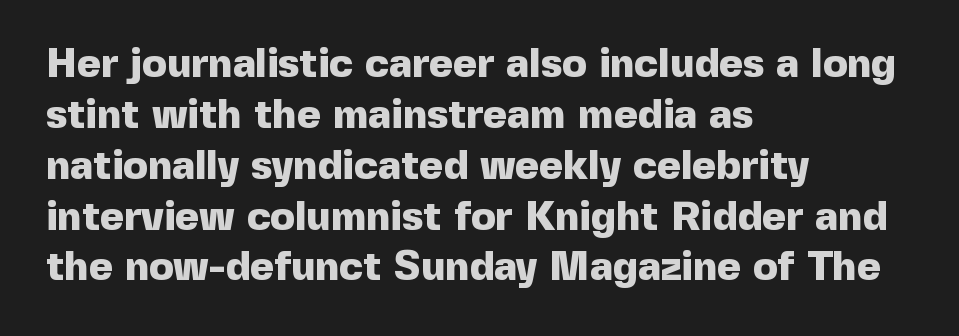
Q: Is the text bold? A: Yes.
Q: Is the text italic (slanted)? A: No, it is upright.
Q: Is the typeface a serif or a sans-serif typeface? A: Sans-serif.
Q: Is the text underlined? A: No.
Q: How is the paragraph aligned? A: Left-aligned.
Q: Is the spacing between letters normal or unusually wide? A: Normal.
Q: Width (condensed, normal, or wide)? A: Normal.
Q: x-height? A: Medium.
Q: Monospaced? A: No.
